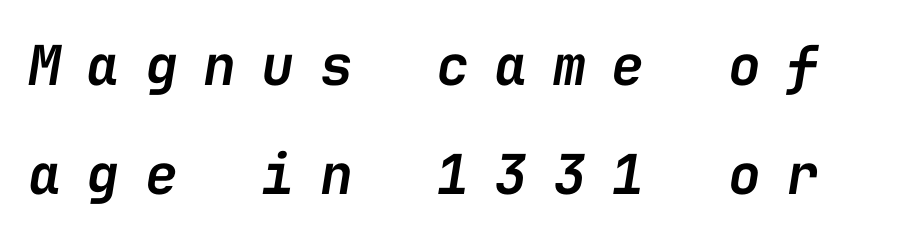
{"italic": "yes", "lean": "right", "slant_degrees": 9, "bold": "semi", "weight": "semibold", "width": "normal", "stroke_contrast": "low", "x_height": "medium", "monospaced": "yes", "underline": "no", "line_spacing": "loose", "line_spacing_ratio": 1.98, "letter_spacing": "wide", "letter_spacing_em": 0.46, "glyph_px": 55}
